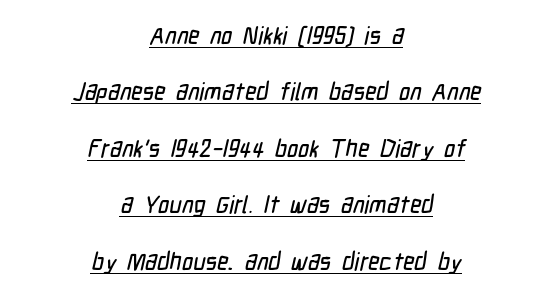
The image shows 24 px text type; set centered, loose line spacing (2.35x), normal letter spacing, underlined.
